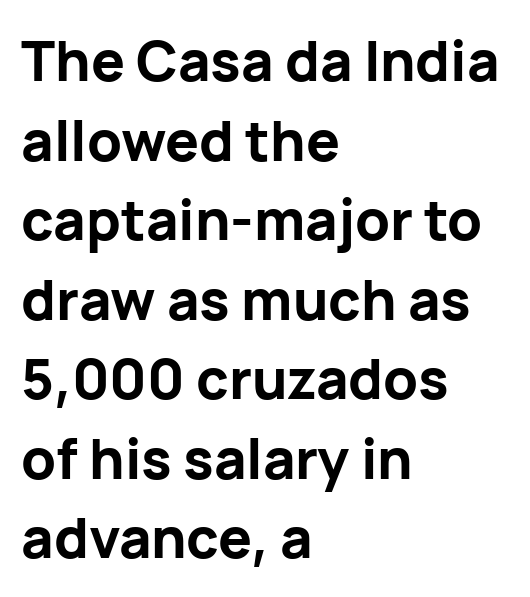
The rendering keeps characters at their native spacing. The type sits square on the baseline with zero lean. In terms of weight, the rendering is a true, heavy bold. Descender tails drop into unmarked territory. The passage is arranged the way most books set body copy — flush left. A typesetter would label this face a sans.
